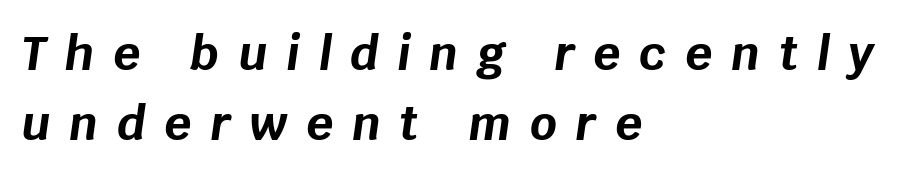
This rendering widens character spacing well past its baseline value. Characters are canted at an angle relative to the baseline's perpendicular. Here the designer chose a conventional face with non-uniform glyph widths. Pretty heavy lettering here — definitely bold. The leading is moderate, giving the passage an even texture. The baseline area is clear.
